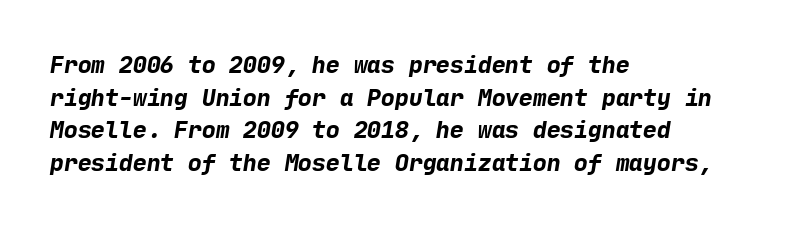
{"bold": "yes", "underline": "no", "align": "left", "line_spacing": "normal", "line_spacing_ratio": 1.42, "letter_spacing": "normal", "letter_spacing_em": 0.0, "glyph_px": 23}
